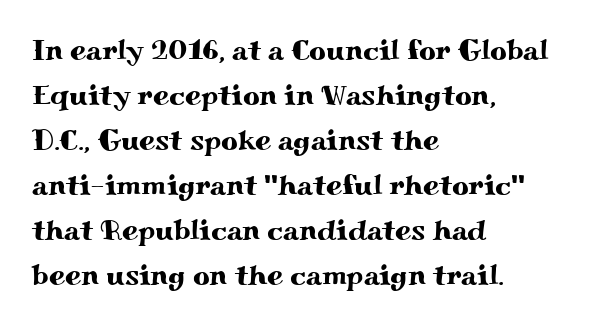
{"serif": "yes", "italic": "no", "width": "wide", "stroke_contrast": "medium", "x_height": "small", "monospaced": "no", "underline": "no", "align": "left", "line_spacing": "normal", "line_spacing_ratio": 1.55, "letter_spacing": "normal", "letter_spacing_em": 0.0, "glyph_px": 29}
